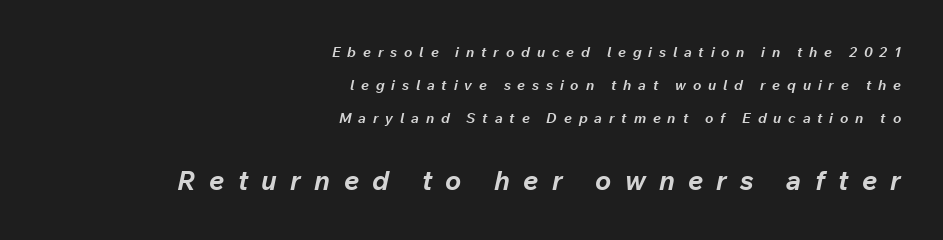
Loose tracking; the words dissolve into strings of separated letters. You'd pick this weight for a headline — it's a proper bold. Which margin do the lines hug? The right one — the left edge is uneven. Designer's note — italics engaged. Reading down the column, the eye jumps a long way to each next line.
